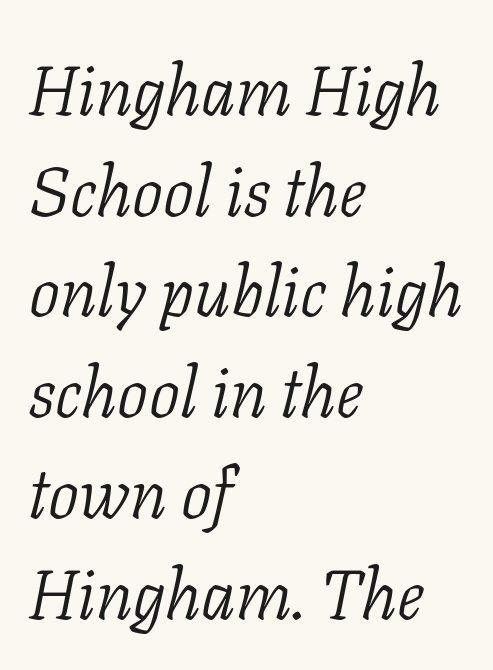
The image shows 69 px light serif type, italic (leaning right); set left-aligned, normal line spacing (1.46x), normal letter spacing, not underlined; low stroke contrast and a medium x-height.
